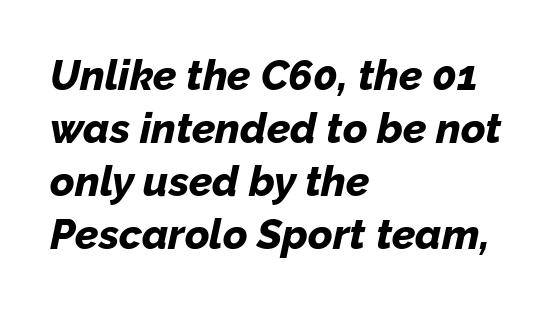
Set as a true bold cut, around the 700 mark. The letters advance in unequal steps, a hallmark of proportional type. Vertically, the passage feels balanced, rows spaced as you'd expect. Observe the ordinary spacing: letters are neighbours, not strangers.
